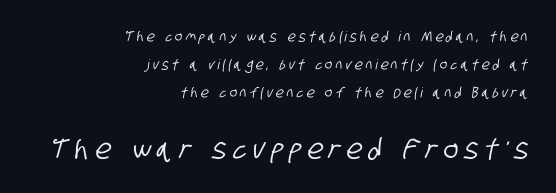
The glyphs in this specimen are sans serif. The string is rendered with underlining switched off. Visually, the bottom section dominates because its glyphs are scaled up. These lines are rendered in a variable-pitch font. This sample uses expanded letter spacing, leaving extra air between glyphs.
